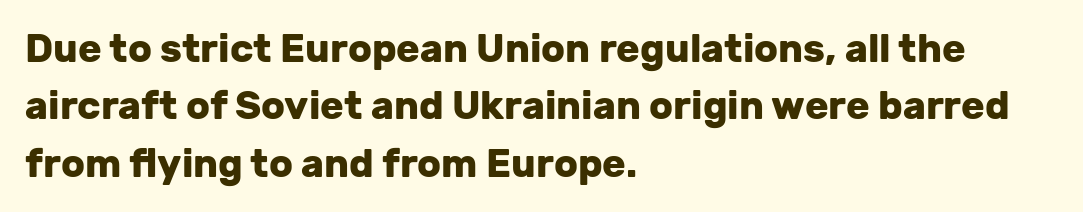
The passage shown is typed in a proportional face where columns would drift. Do the letters lean? They stand straight. Check under the words: just untouched page. No feet cap the strokes, marking this as sans-serif type. Where is the straight margin? On the left. Default kerning and tracking; the words read as compact shapes.
